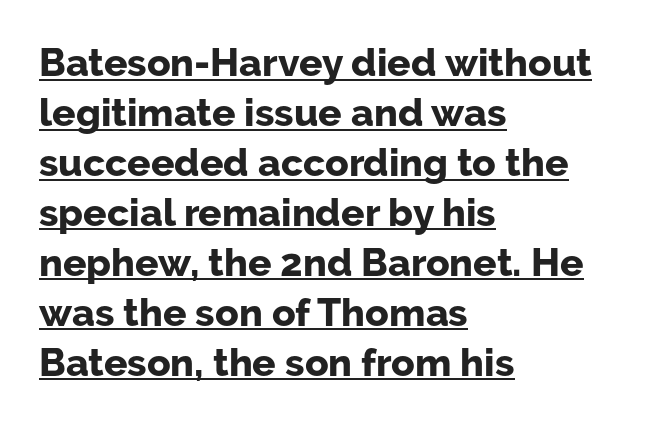
Q: Is the text bold? A: Yes.
Q: Is the text italic (slanted)? A: No, it is upright.
Q: Is the typeface a serif or a sans-serif typeface? A: Sans-serif.
Q: Is the text underlined? A: Yes.
Q: How is the paragraph aligned? A: Left-aligned.
Q: Is the spacing between letters normal or unusually wide? A: Normal.
Q: Is the spacing between lines tight, normal or loose? A: Normal.
Q: Width (condensed, normal, or wide)? A: Normal.
Q: Stroke contrast? A: Low.
Q: x-height? A: Medium.
Q: Monospaced? A: No.
